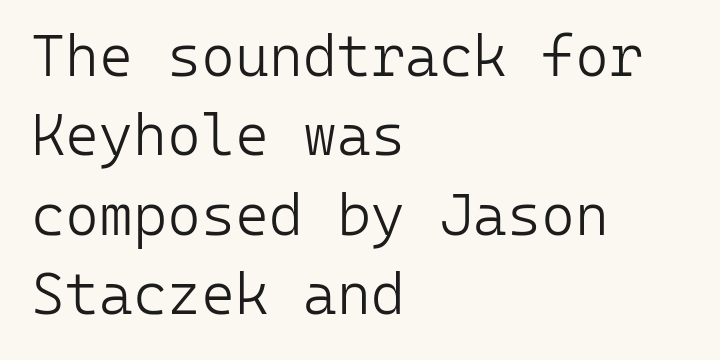
The image shows 58 px light sans-serif type, upright, monospaced; set left-aligned, normal line spacing (1.37x), normal letter spacing, not underlined; low stroke contrast and a medium x-height.
